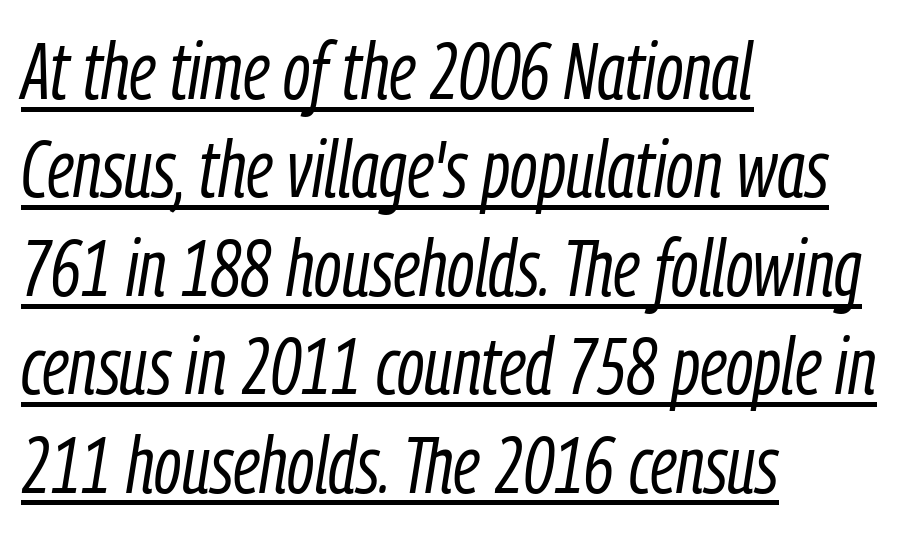
The image shows 80 px light, condensed type, italic (leaning right); set left-aligned, line spacing 1.23x, normal letter spacing, underlined; low stroke contrast and a medium x-height.
